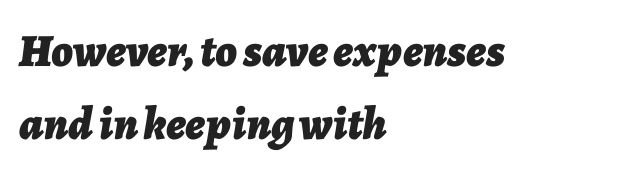
Honestly, there is no underline to notice here at all. This rendering leaves character spacing at its baseline value. An italicized treatment has been applied to the whole sample. The compositor pushed each line to the left boundary. Character widths vary here, with narrow letters taking less room than wide ones. You'd pick this weight for a headline — it's a proper bold.
